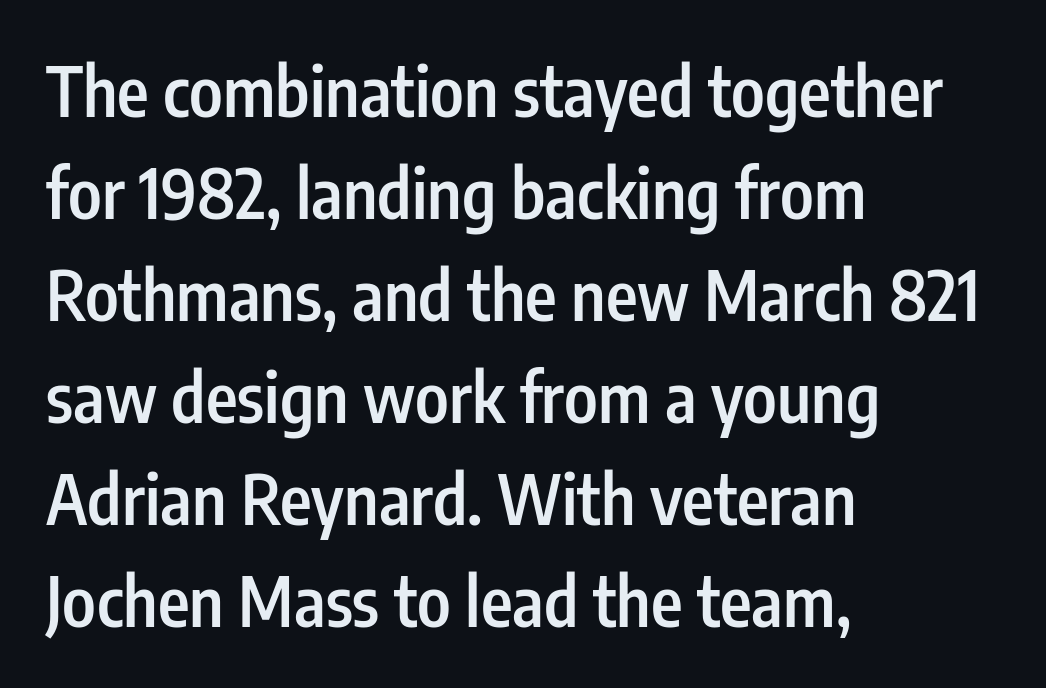
The image shows 68 px semibold, condensed sans-serif type, upright; set left-aligned, normal line spacing (1.5x), normal letter spacing, not underlined; low stroke contrast and a medium x-height.
